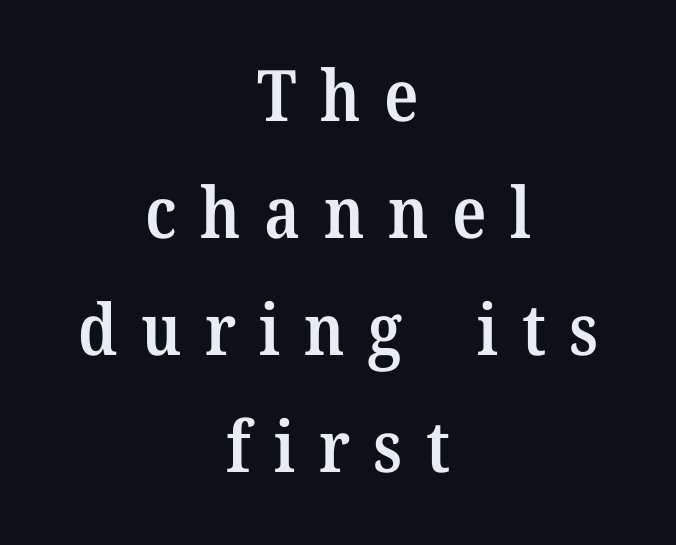
Q: Is the text bold? A: Semi-bold.
Q: Is the text italic (slanted)? A: No, it is upright.
Q: Is the typeface a serif or a sans-serif typeface? A: Serif.
Q: Is the text underlined? A: No.
Q: How is the paragraph aligned? A: Centered.
Q: Is the spacing between letters normal or unusually wide? A: Unusually wide.
Q: Is the spacing between lines tight, normal or loose? A: Normal.
Q: Width (condensed, normal, or wide)? A: Normal.
Q: Stroke contrast? A: Medium.
Q: x-height? A: Medium.
Q: Monospaced? A: No.
